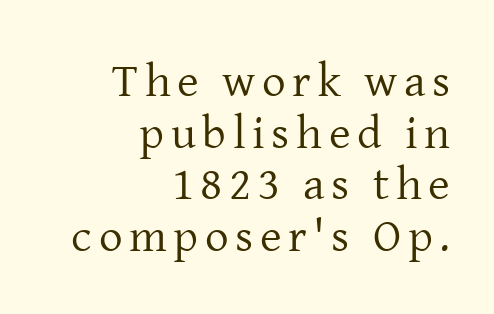
Q: Is the text bold? A: No.
Q: Is the text italic (slanted)? A: No, it is upright.
Q: Is the typeface a serif or a sans-serif typeface? A: Serif.
Q: Is the text underlined? A: No.
Q: How is the paragraph aligned? A: Right-aligned.
Q: Is the spacing between lines tight, normal or loose? A: Tight.
Q: Width (condensed, normal, or wide)? A: Normal.
Q: Stroke contrast? A: Low.
Q: x-height? A: Medium.
Q: Monospaced? A: No.
